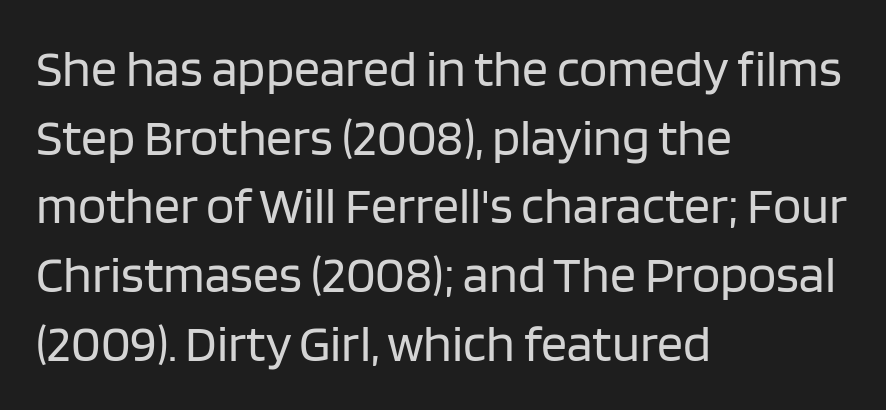
Each letter's strokes conclude bluntly, with no projecting serifs. This rendering uses left alignment, leaving the right contour irregular. This reads as an unemphasized weight, regular at the heaviest. The space between consecutive lines is moderate. Character widths vary here, with narrow letters taking less room than wide ones.
